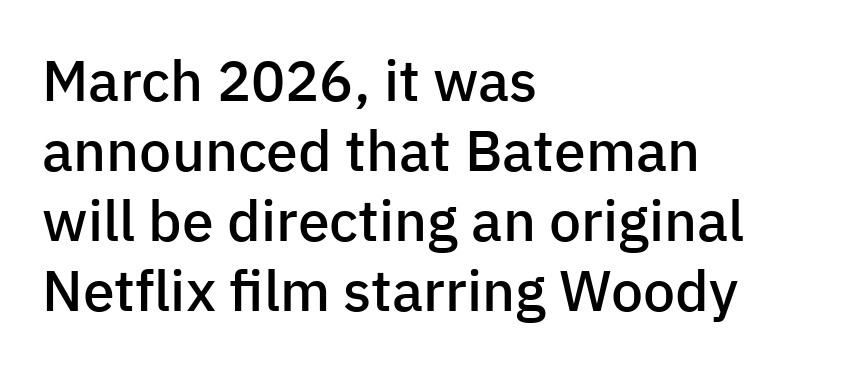
Q: Is the text bold? A: Semi-bold.
Q: Is the text italic (slanted)? A: No, it is upright.
Q: Is the typeface a serif or a sans-serif typeface? A: Sans-serif.
Q: Is the text underlined? A: No.
Q: How is the paragraph aligned? A: Left-aligned.
Q: Is the spacing between letters normal or unusually wide? A: Normal.
Q: Width (condensed, normal, or wide)? A: Normal.
Q: Stroke contrast? A: Low.
Q: x-height? A: Medium.
Q: Monospaced? A: No.
